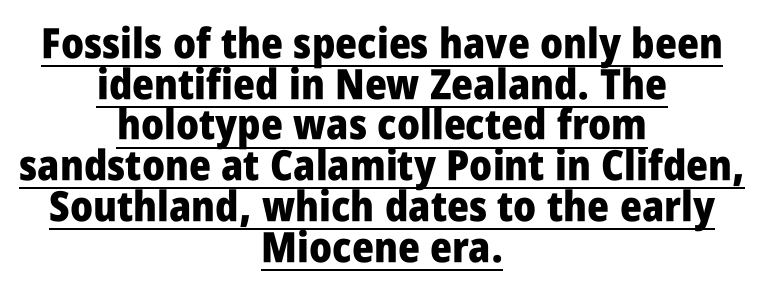
Q: Is the text bold? A: Yes.
Q: Is the text italic (slanted)? A: No, it is upright.
Q: Is the typeface a serif or a sans-serif typeface? A: Sans-serif.
Q: Is the text underlined? A: Yes.
Q: How is the paragraph aligned? A: Centered.
Q: Is the spacing between letters normal or unusually wide? A: Normal.
Q: Is the spacing between lines tight, normal or loose? A: Tight.
Q: Width (condensed, normal, or wide)? A: Condensed.
Q: Stroke contrast? A: Low.
Q: x-height? A: Large.
Q: Monospaced? A: No.
